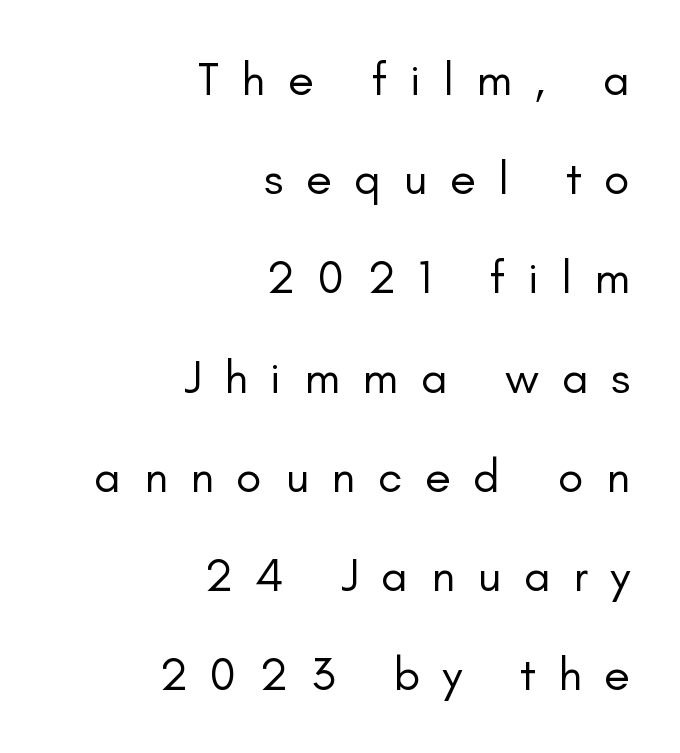
Q: Is the text bold? A: No.
Q: Is the text italic (slanted)? A: No, it is upright.
Q: Is the typeface a serif or a sans-serif typeface? A: Sans-serif.
Q: Is the text underlined? A: No.
Q: How is the paragraph aligned? A: Right-aligned.
Q: Is the spacing between letters normal or unusually wide? A: Unusually wide.
Q: Is the spacing between lines tight, normal or loose? A: Loose.
Q: Width (condensed, normal, or wide)? A: Normal.
Q: Stroke contrast? A: Low.
Q: x-height? A: Small.
Q: Monospaced? A: No.
